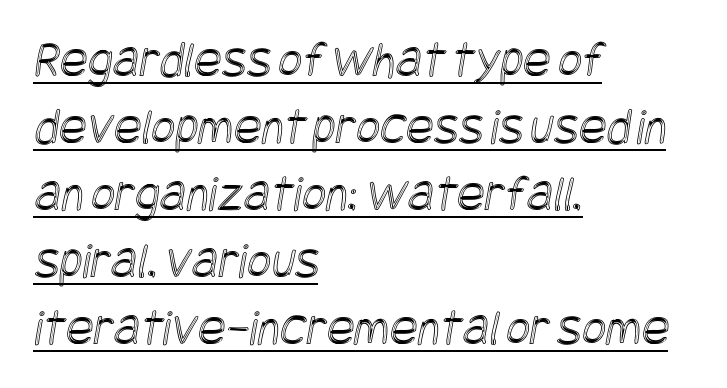
Q: Is the text underlined? A: Yes.
Q: How is the paragraph aligned? A: Left-aligned.
Q: Is the spacing between letters normal or unusually wide? A: Normal.
Q: Is the spacing between lines tight, normal or loose? A: Normal.
Q: Width (condensed, normal, or wide)? A: Condensed.
Q: x-height? A: Large.
